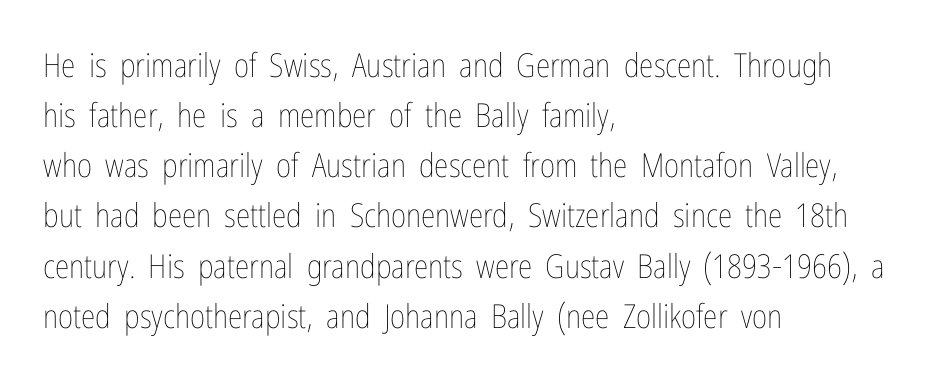
The image shows 33 px thin, condensed type, upright; set left-aligned, normal line spacing (1.52x), normal letter spacing, not underlined; low stroke contrast and a medium x-height.
